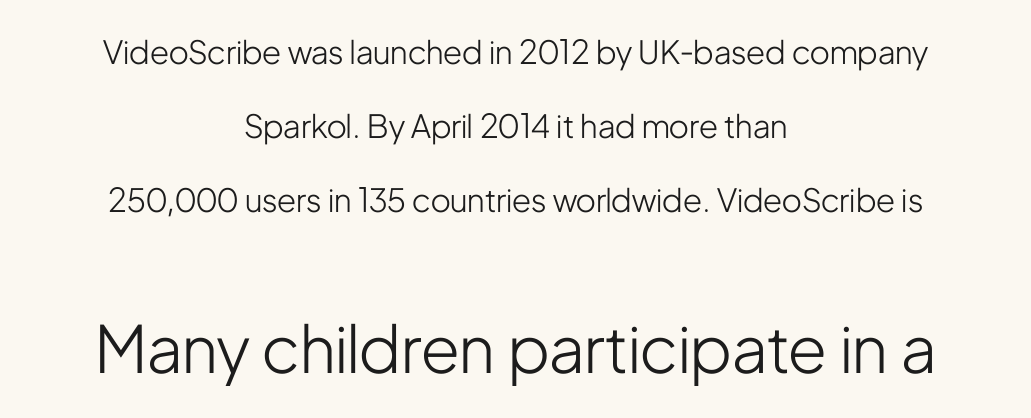
Q: Is the text bold? A: No.
Q: Is the text italic (slanted)? A: No, it is upright.
Q: Is the typeface a serif or a sans-serif typeface? A: Sans-serif.
Q: Is the text underlined? A: No.
Q: How is the paragraph aligned? A: Centered.
Q: Is the spacing between letters normal or unusually wide? A: Normal.
Q: Is the spacing between lines tight, normal or loose? A: Loose.
Q: Which block of text is set in a larger size, the first (top) or the second (bottom)? A: The second (bottom) one.
Q: Width (condensed, normal, or wide)? A: Condensed.
Q: Stroke contrast? A: Low.
Q: x-height? A: Medium.
Q: Monospaced? A: No.
